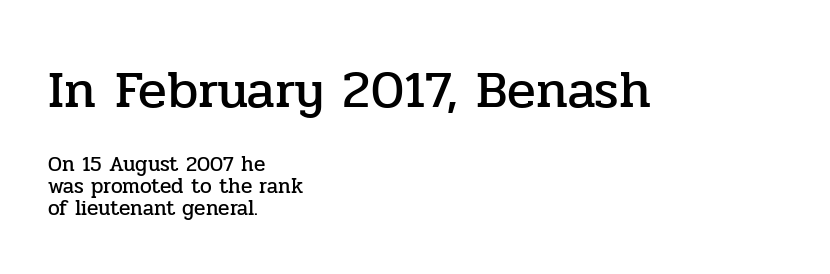
Q: Is the text italic (slanted)? A: No, it is upright.
Q: Is the typeface a serif or a sans-serif typeface? A: Serif.
Q: Is the text underlined? A: No.
Q: How is the paragraph aligned? A: Left-aligned.
Q: Is the spacing between letters normal or unusually wide? A: Normal.
Q: Is the spacing between lines tight, normal or loose? A: Tight.
Q: Which block of text is set in a larger size, the first (top) or the second (bottom)? A: The first (top) one.
Q: Width (condensed, normal, or wide)? A: Normal.
Q: Stroke contrast? A: Low.
Q: x-height? A: Medium.
Q: Monospaced? A: No.
